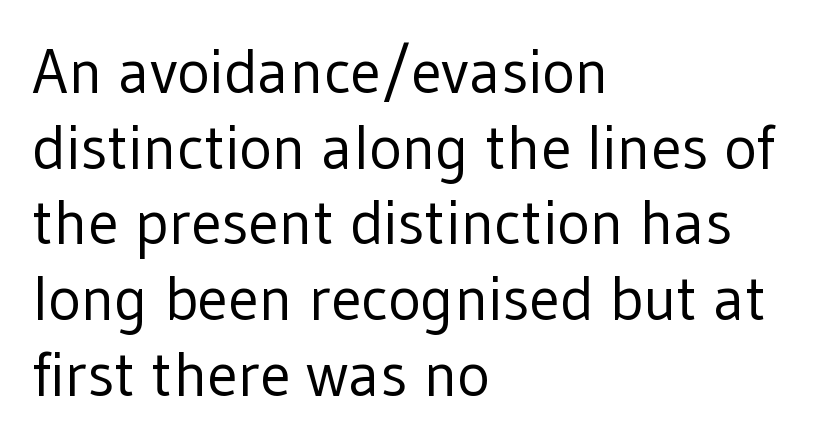
The baseline area is clear. Inter-character spacing is left at the font's built-in metrics. Stroke mass is kept to a normal reading level or below. Notice how the stems are strictly vertical — no italics here.
